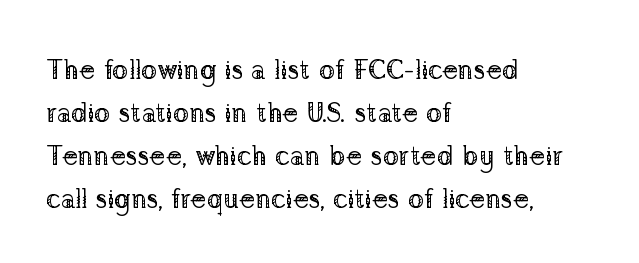
Q: Is the text bold? A: No.
Q: Is the text italic (slanted)? A: No, it is upright.
Q: Is the text underlined? A: No.
Q: How is the paragraph aligned? A: Left-aligned.
Q: Is the spacing between letters normal or unusually wide? A: Normal.
Q: Is the spacing between lines tight, normal or loose? A: Normal.
